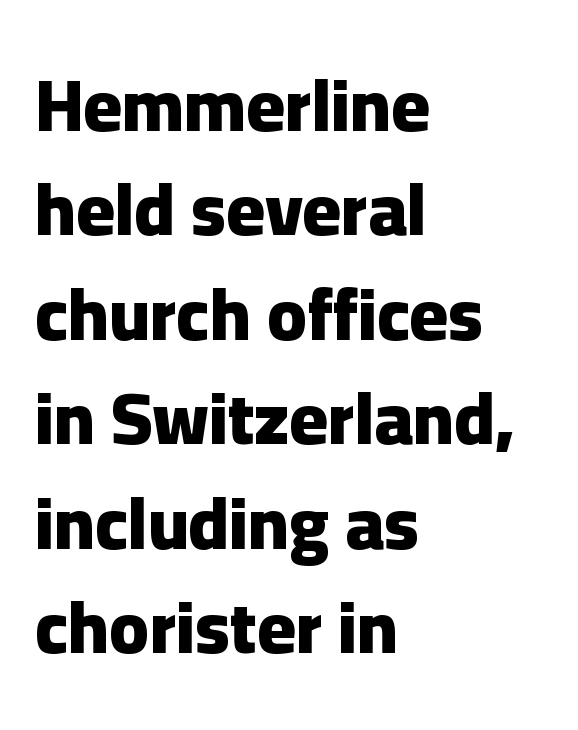
The image shows 73 px heavy sans-serif type, upright; set left-aligned, normal line spacing (1.43x), normal letter spacing, not underlined; low stroke contrast and a medium x-height.
